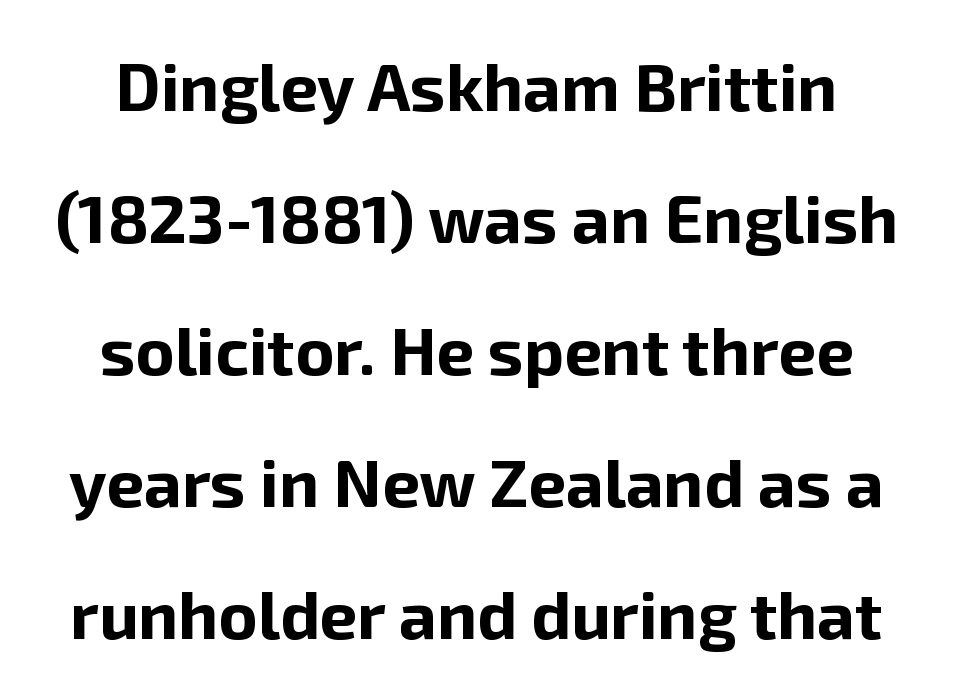
Serif or sans? Sans — the stroke terminals are bare. The strokes are fattened all the way to bold. Only glyphs here, with clear space below each row. Note the varied advance widths — an 'i' is clearly narrower than an 'm'. You could fit nearly another row in the gap between these rows. Does the lettering tilt? It doesn't — this is upright.
